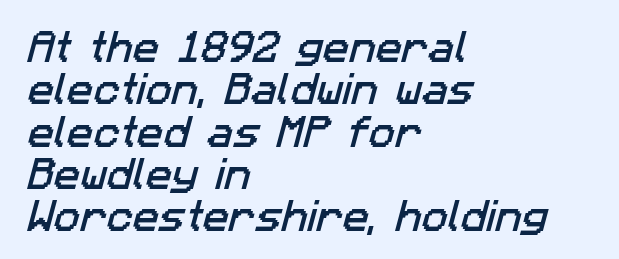
Q: Is the typeface a serif or a sans-serif typeface? A: Sans-serif.
Q: Is the text underlined? A: No.
Q: How is the paragraph aligned? A: Left-aligned.
Q: Is the spacing between letters normal or unusually wide? A: Normal.
Q: Width (condensed, normal, or wide)? A: Normal.
Q: Stroke contrast? A: Low.
Q: x-height? A: Medium.
Q: Monospaced? A: No.
